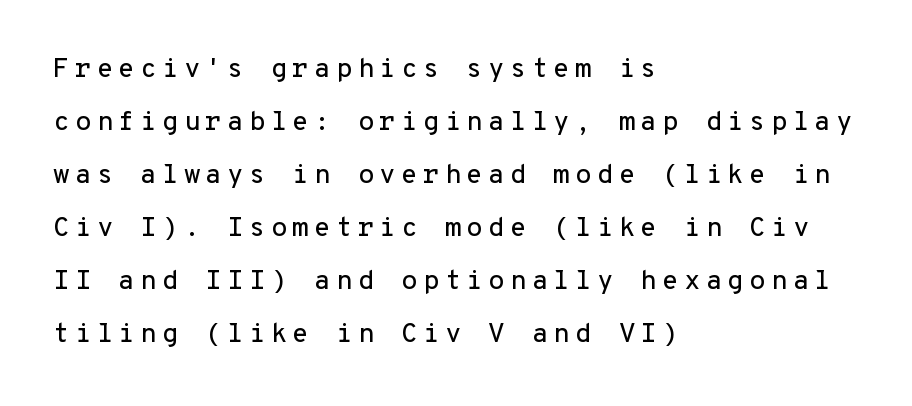
Q: Is the text italic (slanted)? A: No, it is upright.
Q: Is the text underlined? A: No.
Q: How is the paragraph aligned? A: Left-aligned.
Q: Is the spacing between lines tight, normal or loose? A: Loose.
